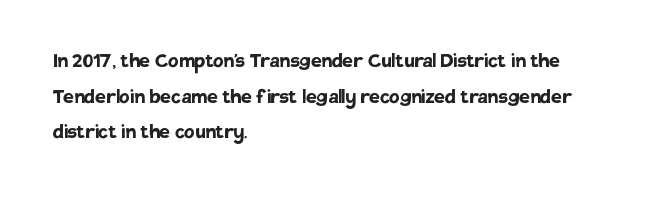
Its strokes are broad and dark, the hallmark of bold type. Short and long lines alike share a common starting point at left. Reading down the column, the eye jumps a familiar distance to each next line. Bare-footed words on every line.
